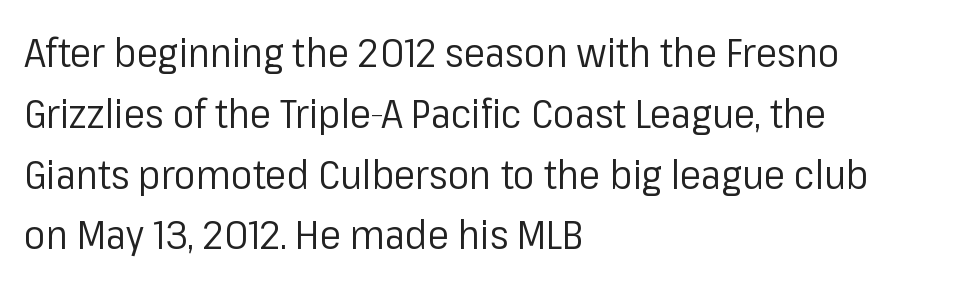
{"serif": "no", "italic": "no", "bold": "no", "weight": "regular", "width": "normal", "stroke_contrast": "low", "x_height": "medium", "monospaced": "no", "underline": "no", "align": "left", "line_spacing": "normal", "line_spacing_ratio": 1.52, "letter_spacing": "normal", "letter_spacing_em": 0.0, "glyph_px": 40}
